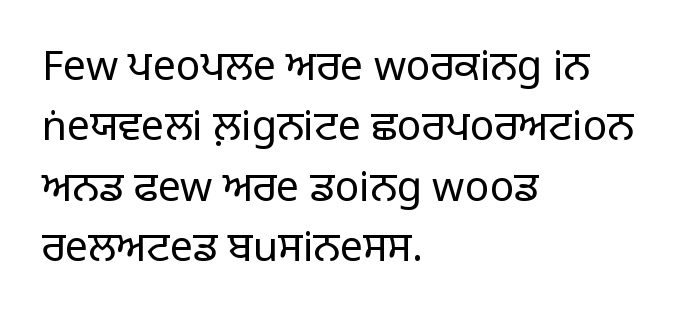
The image shows 41 px light sans-serif type, upright; set left-aligned, normal line spacing (1.47x), normal letter spacing, not underlined; low stroke contrast and a large x-height.
